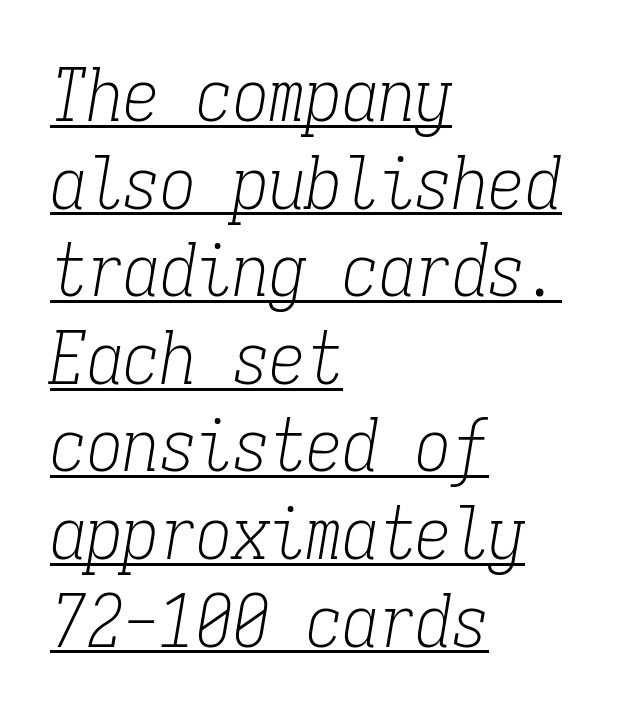
Q: Is the text bold? A: No.
Q: Is the text italic (slanted)? A: Yes, it leans right by about 9 degrees.
Q: Is the typeface a serif or a sans-serif typeface? A: Serif.
Q: Is the text underlined? A: Yes.
Q: How is the paragraph aligned? A: Left-aligned.
Q: Is the spacing between letters normal or unusually wide? A: Normal.
Q: Width (condensed, normal, or wide)? A: Condensed.
Q: Stroke contrast? A: Low.
Q: x-height? A: Medium.
Q: Monospaced? A: Yes.
